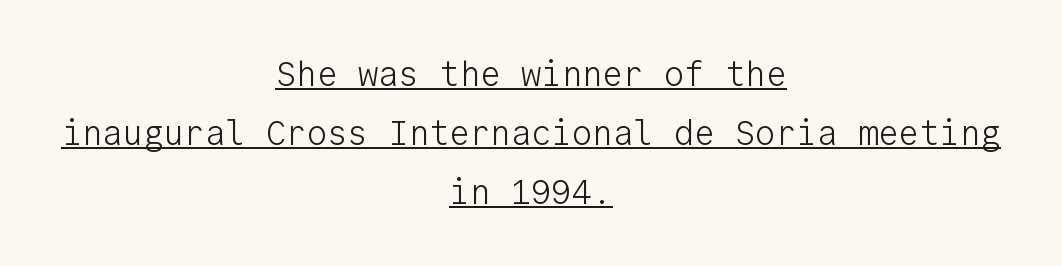
The image shows 34 px light sans-serif type, upright, monospaced; set centered, line spacing 1.73x, normal letter spacing, underlined; low stroke contrast and a medium x-height.
